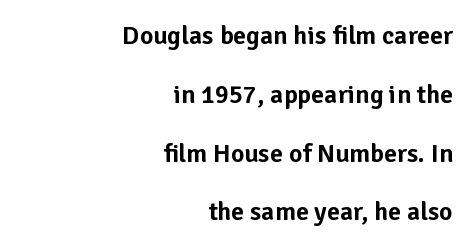
The image shows 26 px text type, upright; set right-aligned, loose line spacing (2.26x), normal letter spacing, not underlined.
